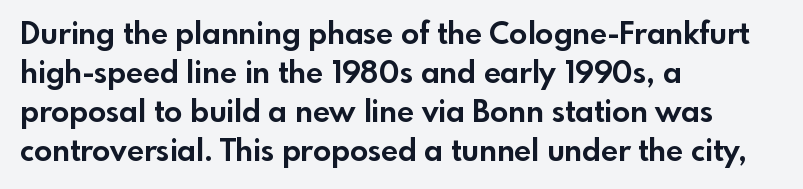
The image shows 30 px bold sans-serif type, upright; set left-aligned, normal line spacing (1.3x), normal letter spacing, not underlined; a small x-height.
